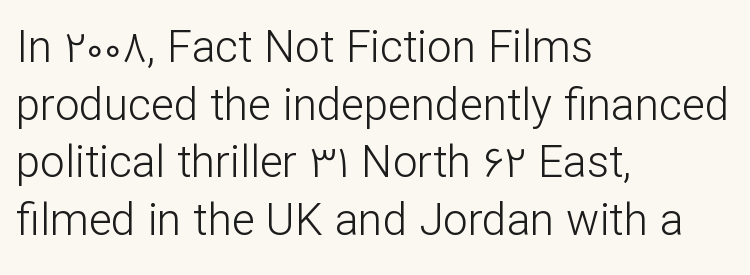
A typesetter would call this zero additional tracking. In terms of leading, this rendering sits right in the middle. The setting favours the left margin, as ordinary paragraphs usually do. Is this a fixed-width face? No — the glyphs have proportional, varying widths. A sans-serif font was chosen for this passage.
